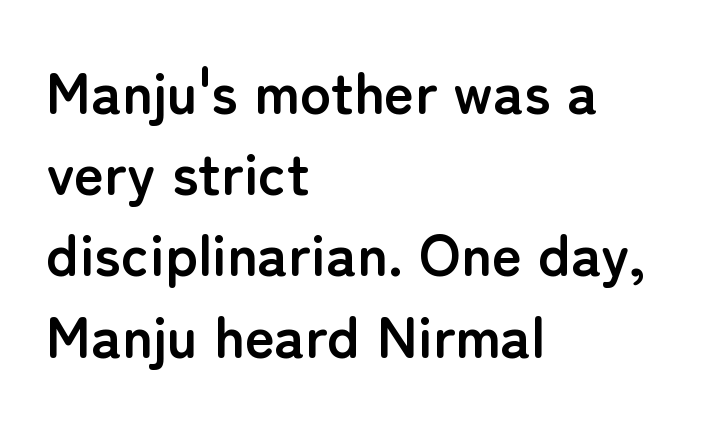
Only glyphs here, with clear space below each row. Where is the straight margin? On the left. Nothing unusual about the tracking: characters are spaced as the font intends. The face used here is proportionally spaced, like ordinary book or web type.
